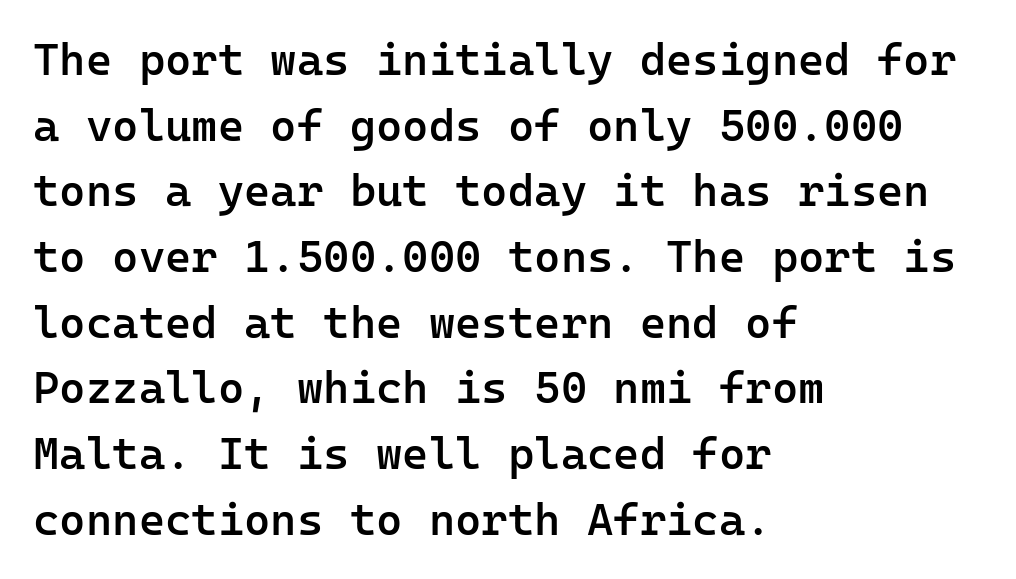
Q: Is the text bold? A: Semi-bold.
Q: Is the text italic (slanted)? A: No, it is upright.
Q: Is the typeface a serif or a sans-serif typeface? A: Sans-serif.
Q: Is the text underlined? A: No.
Q: How is the paragraph aligned? A: Left-aligned.
Q: Is the spacing between letters normal or unusually wide? A: Normal.
Q: Is the spacing between lines tight, normal or loose? A: Normal.
Q: Width (condensed, normal, or wide)? A: Normal.
Q: Stroke contrast? A: Low.
Q: x-height? A: Medium.
Q: Monospaced? A: Yes.
